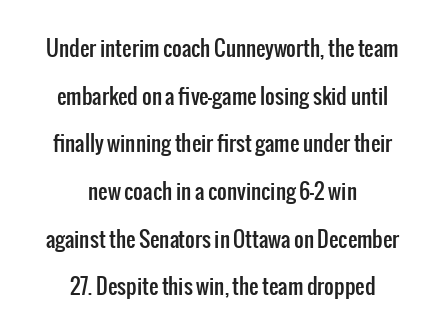
These lines were composed using upright roman letters. A student would call this center alignment; a typographer would say set centered. The zone under the glyphs is completely vacant. Characters follow at the spacing the type designer built in. Rows of type keep a wide berth in the vertical direction.
